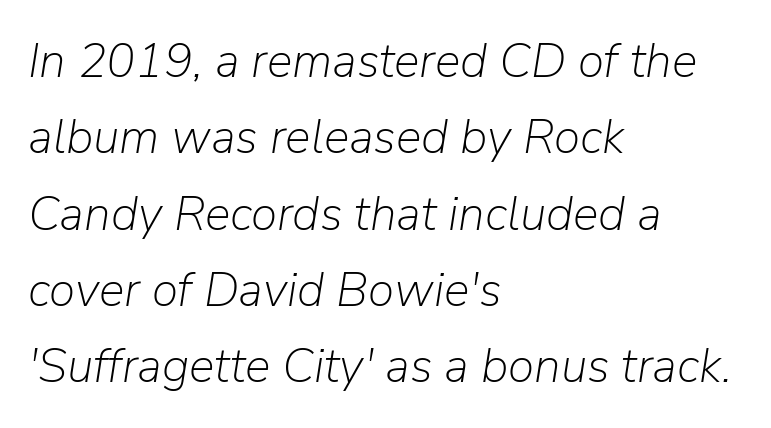
The image shows 48 px light type, italic (leaning right); set left-aligned, normal line spacing (1.59x), normal letter spacing, not underlined; low stroke contrast and a medium x-height.
